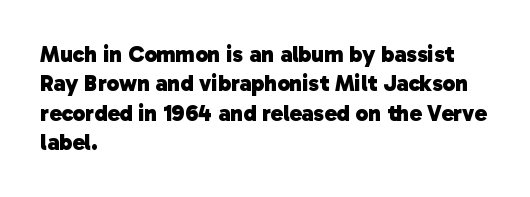
Q: Is the text bold? A: Yes.
Q: Is the text underlined? A: No.
Q: How is the paragraph aligned? A: Left-aligned.
Q: Is the spacing between letters normal or unusually wide? A: Normal.
Q: Is the spacing between lines tight, normal or loose? A: Normal.
